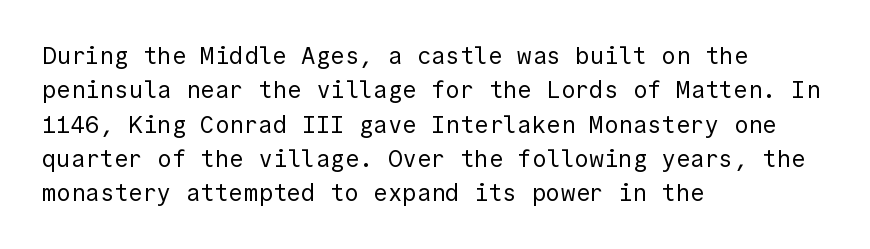
Q: Is the text bold? A: No.
Q: Is the text italic (slanted)? A: No, it is upright.
Q: Is the text underlined? A: No.
Q: How is the paragraph aligned? A: Left-aligned.
Q: Is the spacing between letters normal or unusually wide? A: Normal.
Q: Is the spacing between lines tight, normal or loose? A: Normal.
